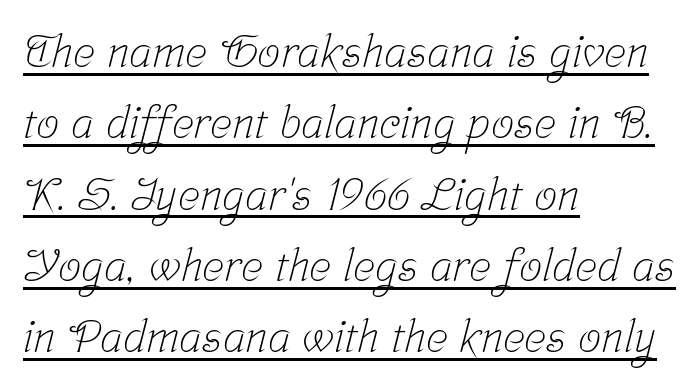
{"serif": "yes", "bold": "no", "weight": "light", "width": "condensed", "stroke_contrast": "low", "x_height": "medium", "monospaced": "no", "underline": "yes", "align": "left", "line_spacing": "normal", "line_spacing_ratio": 1.55, "letter_spacing": "normal", "letter_spacing_em": 0.0, "glyph_px": 46}
